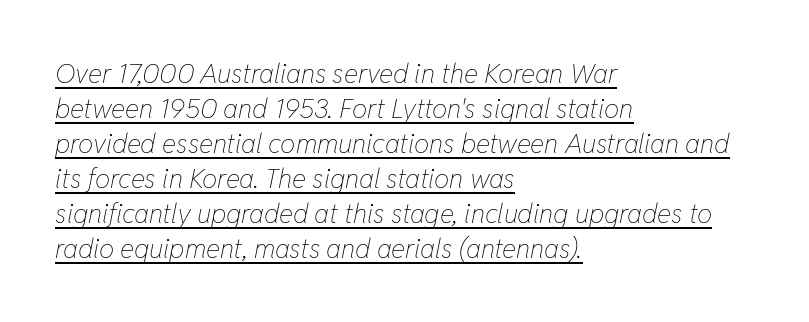
Q: Is the text bold? A: No.
Q: Is the text italic (slanted)? A: Yes, it leans right by about 11 degrees.
Q: Is the text underlined? A: Yes.
Q: How is the paragraph aligned? A: Left-aligned.
Q: Is the spacing between letters normal or unusually wide? A: Normal.
Q: Is the spacing between lines tight, normal or loose? A: Normal.
